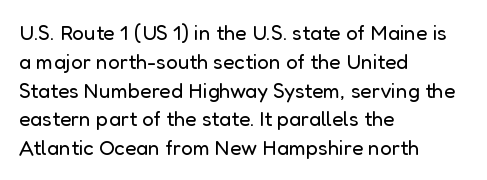
{"italic": "no", "bold": "no", "underline": "no", "align": "left", "line_spacing": "normal", "line_spacing_ratio": 1.37, "letter_spacing": "normal", "letter_spacing_em": 0.0, "glyph_px": 21}
